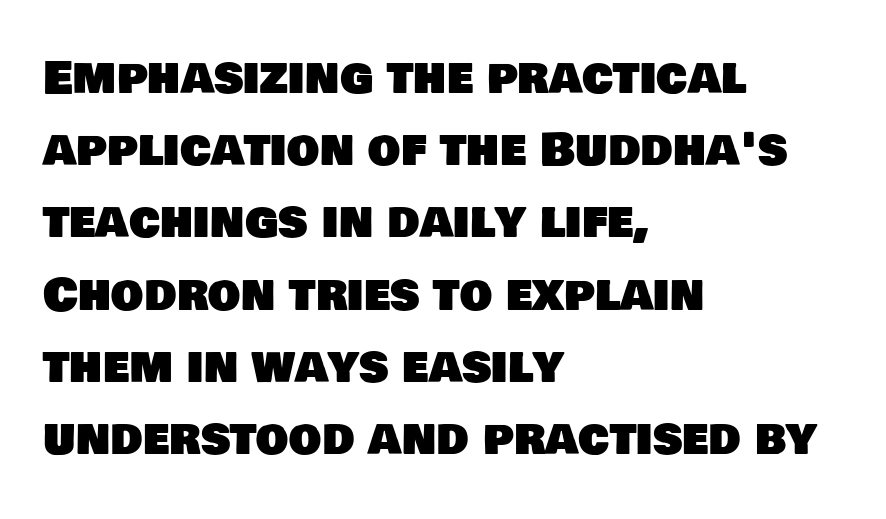
The image shows 46 px sans-serif type; set left-aligned, normal line spacing (1.57x), normal letter spacing, not underlined; low stroke contrast and a large x-height.
